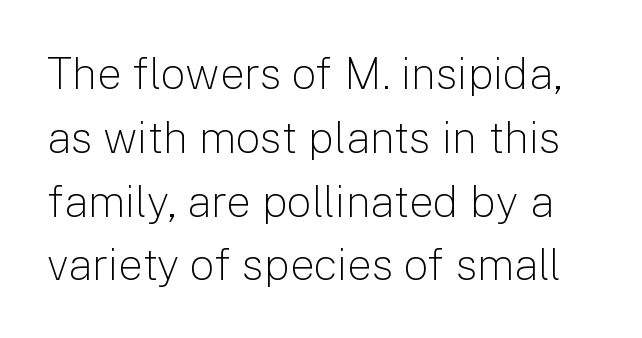
The image shows 44 px light sans-serif type, upright; set normal line spacing (1.45x), normal letter spacing, not underlined; low stroke contrast and a medium x-height.
